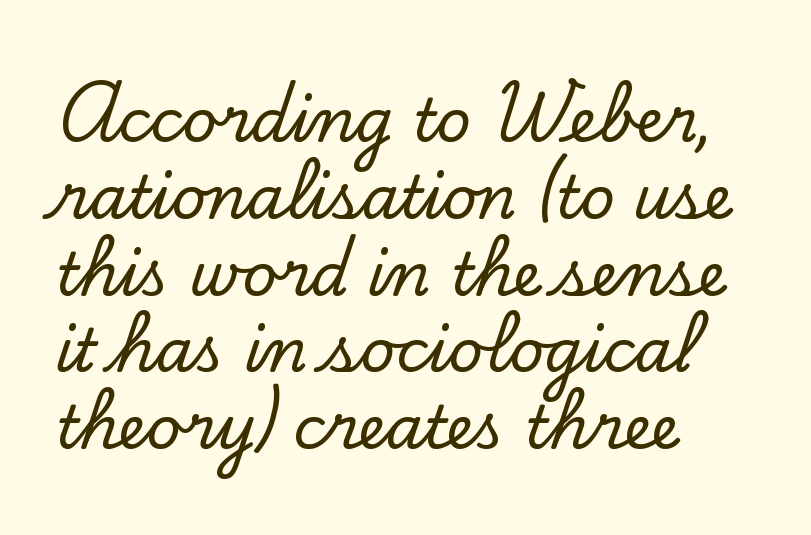
The image shows 60 px serif type; set left-aligned, normal line spacing (1.28x), normal letter spacing, not underlined; low stroke contrast and a small x-height.
